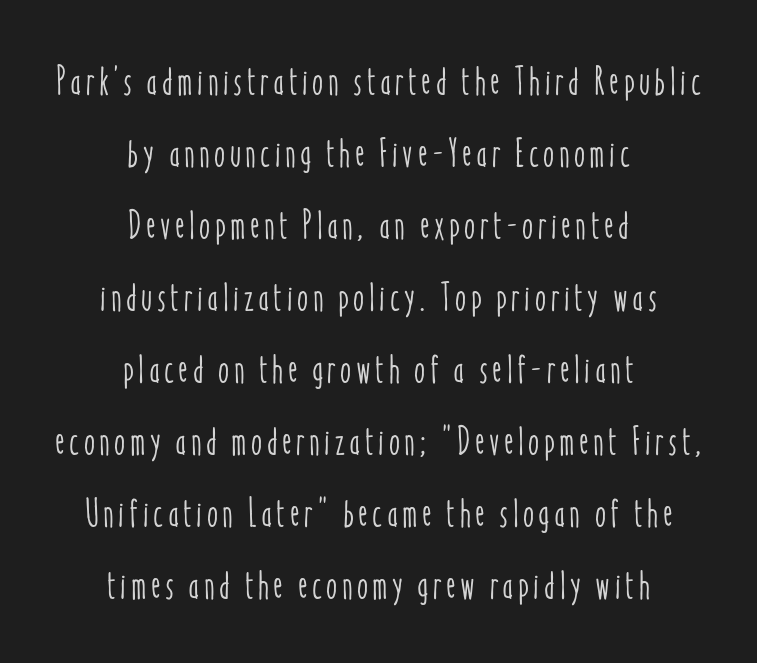
Q: Is the text italic (slanted)? A: No, it is upright.
Q: Is the text underlined? A: No.
Q: How is the paragraph aligned? A: Centered.
Q: Width (condensed, normal, or wide)? A: Condensed.
Q: Stroke contrast? A: Low.
Q: x-height? A: Medium.
Q: Monospaced? A: No.
